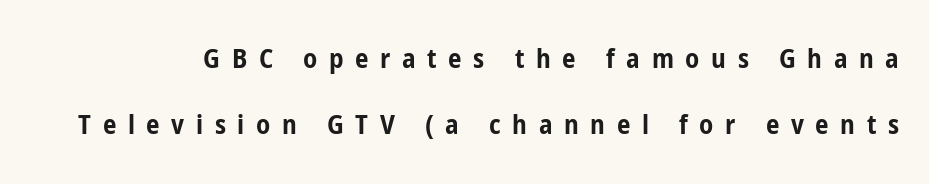
Descenders hang freely into open space. The sample has been set heavy, in full bold. Vertical strokes here are truly vertical. Each word looks stretched out because of the extra space between its letters.
